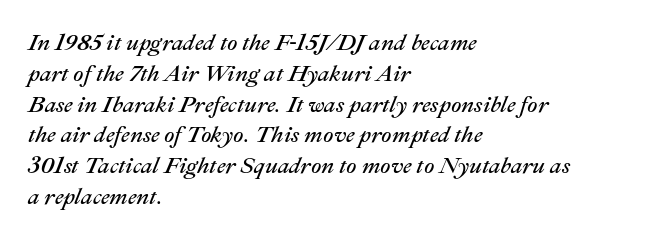
{"italic": "yes", "lean": "right", "slant_degrees": 22, "bold": "no", "underline": "no", "align": "left", "line_spacing": "normal", "line_spacing_ratio": 1.34, "letter_spacing": "normal", "letter_spacing_em": 0.0, "glyph_px": 23}
